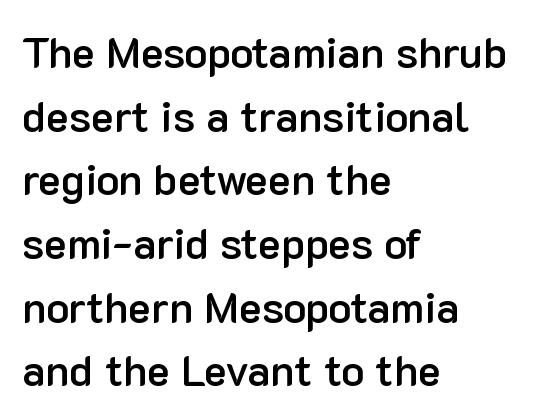
Each letter's strokes conclude bluntly, with no projecting serifs. A fair bit of extra ink — the face is semibold, not bold. The rag falls on the right side of this text block. If you measured baseline to baseline, you'd find a middling distance.
